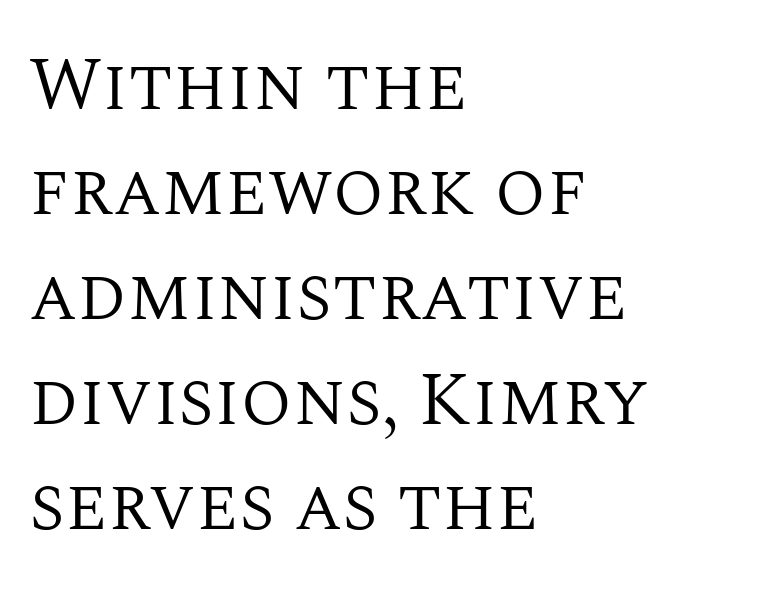
{"serif": "yes", "italic": "no", "bold": "no", "weight": "regular", "width": "normal", "stroke_contrast": "medium", "x_height": "large", "monospaced": "no", "underline": "no", "align": "left", "line_spacing": "normal", "line_spacing_ratio": 1.4, "letter_spacing": "normal", "letter_spacing_em": 0.0, "glyph_px": 75}
